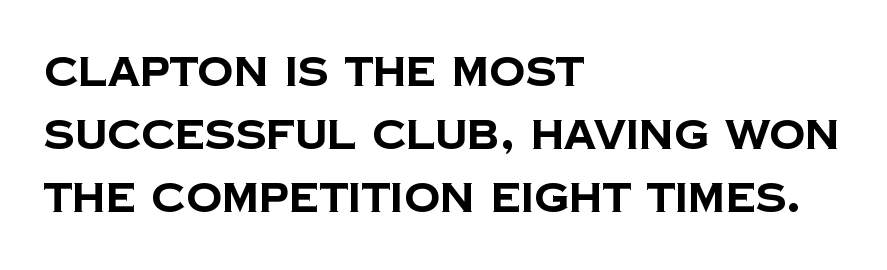
Q: Is the text bold? A: Yes.
Q: Is the typeface a serif or a sans-serif typeface? A: Sans-serif.
Q: Is the text underlined? A: No.
Q: How is the paragraph aligned? A: Left-aligned.
Q: Is the spacing between letters normal or unusually wide? A: Normal.
Q: Is the spacing between lines tight, normal or loose? A: Normal.
Q: Width (condensed, normal, or wide)? A: Normal.
Q: Stroke contrast? A: Low.
Q: x-height? A: Large.
Q: Monospaced? A: No.
